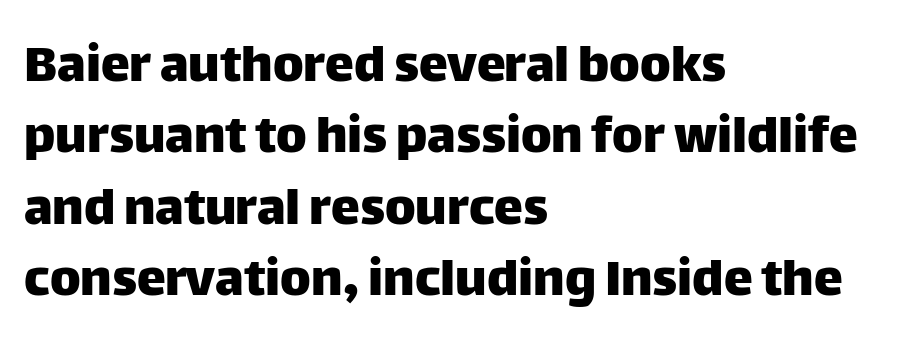
Q: Is the text italic (slanted)? A: No, it is upright.
Q: Is the typeface a serif or a sans-serif typeface? A: Sans-serif.
Q: Is the text underlined? A: No.
Q: How is the paragraph aligned? A: Left-aligned.
Q: Is the spacing between letters normal or unusually wide? A: Normal.
Q: Width (condensed, normal, or wide)? A: Normal.
Q: Stroke contrast? A: Low.
Q: x-height? A: Large.
Q: Monospaced? A: No.
